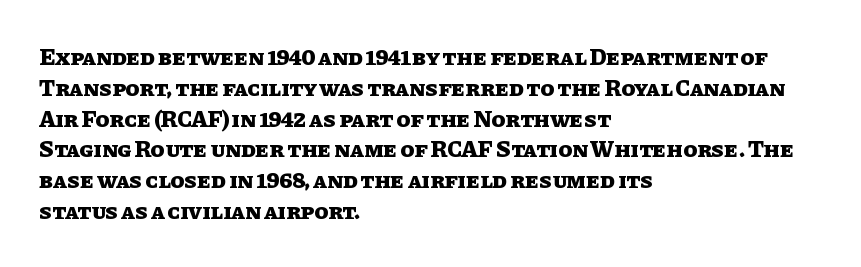
The image shows 23 px bold type, upright; set left-aligned, normal line spacing (1.34x), normal letter spacing, not underlined.
